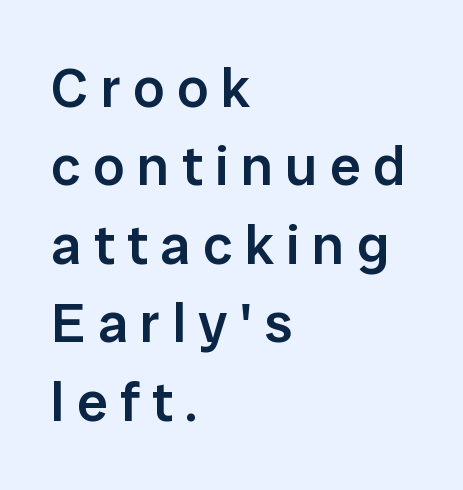
{"serif": "no", "italic": "no", "bold": "semi", "weight": "semibold", "width": "normal", "stroke_contrast": "low", "x_height": "medium", "monospaced": "no", "underline": "no", "align": "left", "line_spacing": "normal", "line_spacing_ratio": 1.4, "letter_spacing": "wide", "letter_spacing_em": 0.22, "glyph_px": 56}
